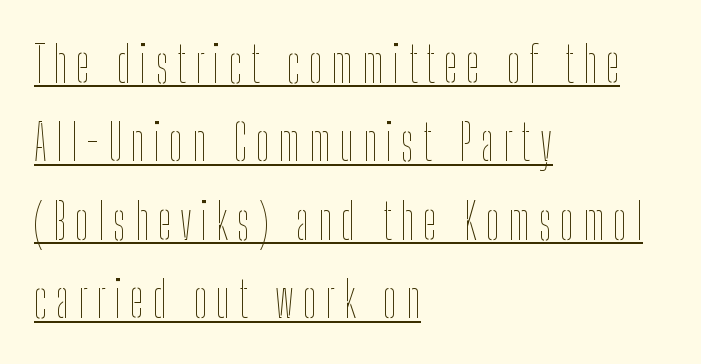
The image shows 49 px thin, condensed type, upright; set left-aligned, normal line spacing (1.6x), underlined; low stroke contrast and a medium x-height.
